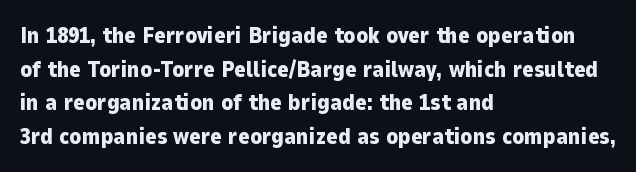
This sample is left-justified, so line endings fall wherever the words run out. Ascenders rise straight up at ninety degrees. Notice how descenders clear the ascenders below comfortably — that's standard leading. Is the type bold? Yes — the strokes are clearly thick and heavy.
